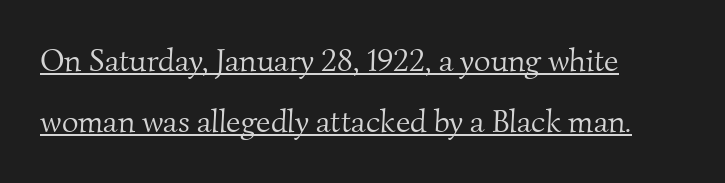
Q: Is the text bold? A: No.
Q: Is the typeface a serif or a sans-serif typeface? A: Serif.
Q: Is the text underlined? A: Yes.
Q: How is the paragraph aligned? A: Left-aligned.
Q: Is the spacing between letters normal or unusually wide? A: Normal.
Q: Is the spacing between lines tight, normal or loose? A: Loose.
Q: Width (condensed, normal, or wide)? A: Normal.
Q: Stroke contrast? A: Medium.
Q: x-height? A: Small.
Q: Monospaced? A: No.
